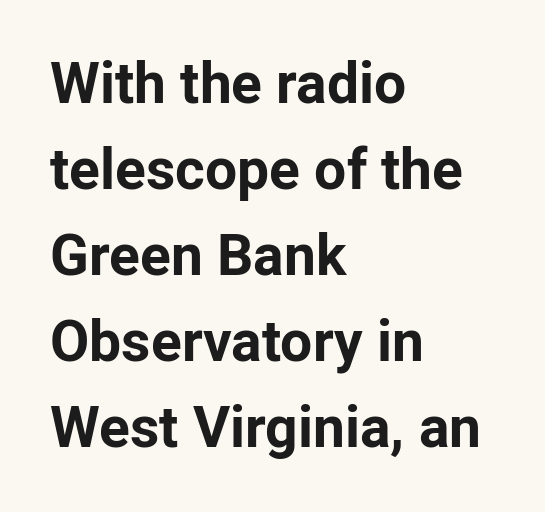
The image shows 57 px bold sans-serif type, upright; set left-aligned, normal line spacing (1.51x), normal letter spacing, not underlined; low stroke contrast and a medium x-height.
